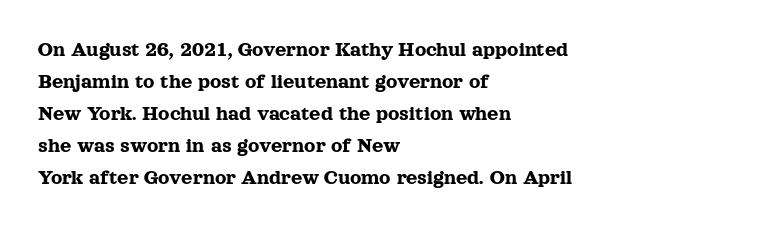
Q: Is the text italic (slanted)? A: No, it is upright.
Q: Is the text underlined? A: No.
Q: How is the paragraph aligned? A: Left-aligned.
Q: Is the spacing between letters normal or unusually wide? A: Normal.
Q: Is the spacing between lines tight, normal or loose? A: Normal.
